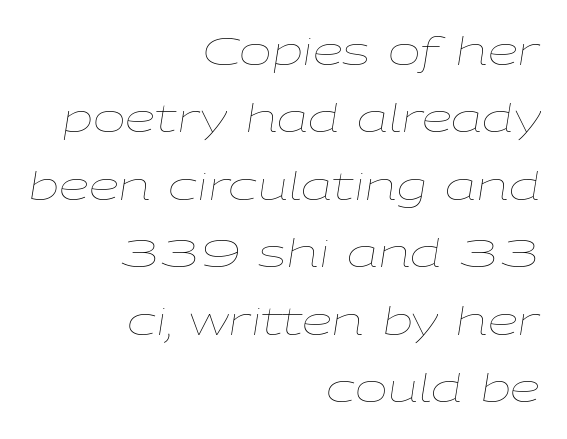
{"italic": "yes", "lean": "right", "slant_degrees": 9, "bold": "no", "weight": "thin", "width": "wide", "stroke_contrast": "low", "x_height": "medium", "monospaced": "no", "underline": "no", "align": "right", "line_spacing_ratio": 1.73, "letter_spacing": "normal", "letter_spacing_em": 0.0, "glyph_px": 39}
